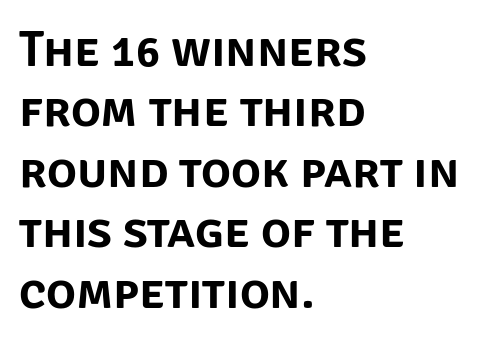
The image shows 50 px sans-serif type, upright; set left-aligned, line spacing 1.21x, normal letter spacing, not underlined; low stroke contrast and a large x-height.
